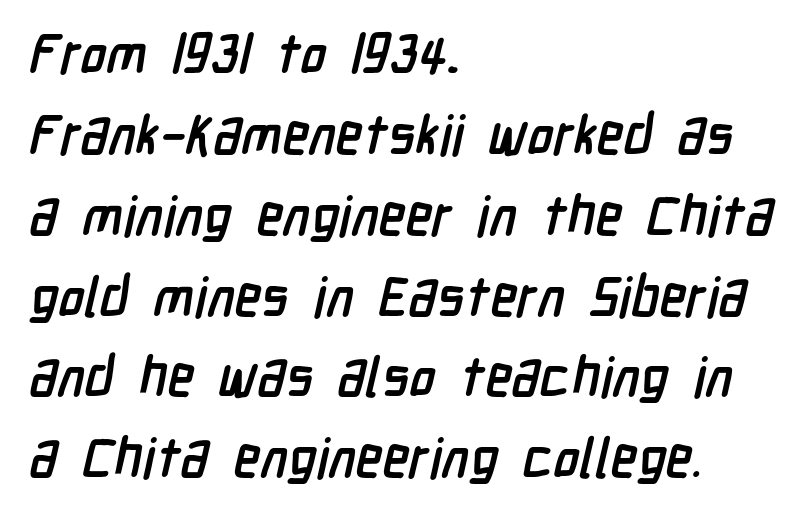
These lines are composed in type without serifs. In terms of weight, the rendering is a true, heavy bold. There is no visible air inserted between adjacent glyphs. These lines are set flush left with a ragged right edge. Regular leading.
